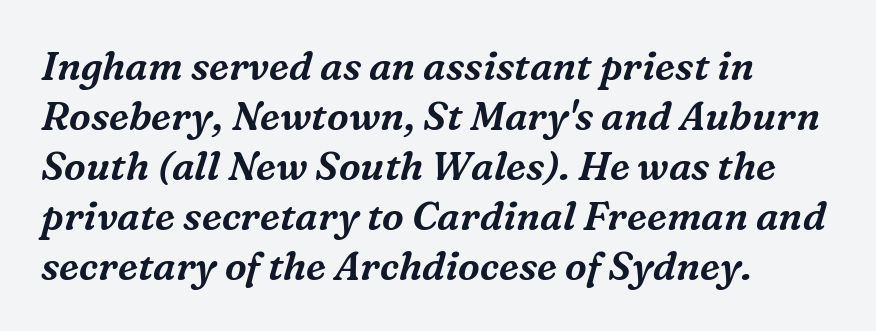
Q: Is the text italic (slanted)? A: Yes, it leans right by about 16 degrees.
Q: Is the typeface a serif or a sans-serif typeface? A: Serif.
Q: Is the text underlined? A: No.
Q: How is the paragraph aligned? A: Left-aligned.
Q: Is the spacing between letters normal or unusually wide? A: Normal.
Q: Is the spacing between lines tight, normal or loose? A: Normal.
Q: Width (condensed, normal, or wide)? A: Normal.
Q: Stroke contrast? A: Medium.
Q: x-height? A: Medium.
Q: Monospaced? A: No.
